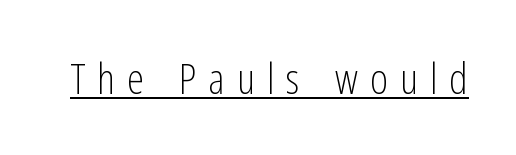
Nope, not italic — everything's standing straight. Unlike a traditional serif, this face leaves its strokes unadorned. Students, note that the glyphs here are deliberately spaced far apart. Is this a fixed-width face? No — the glyphs have proportional, varying widths. Is the stroke heavy? The answer is a plain regular-or-lighter.
